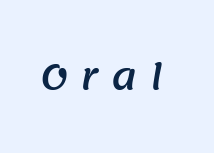
Q: Is the typeface a serif or a sans-serif typeface? A: Sans-serif.
Q: Is the text underlined? A: No.
Q: Is the spacing between letters normal or unusually wide? A: Unusually wide.
Q: Width (condensed, normal, or wide)? A: Normal.
Q: Stroke contrast? A: Medium.
Q: x-height? A: Large.
Q: Monospaced? A: No.
